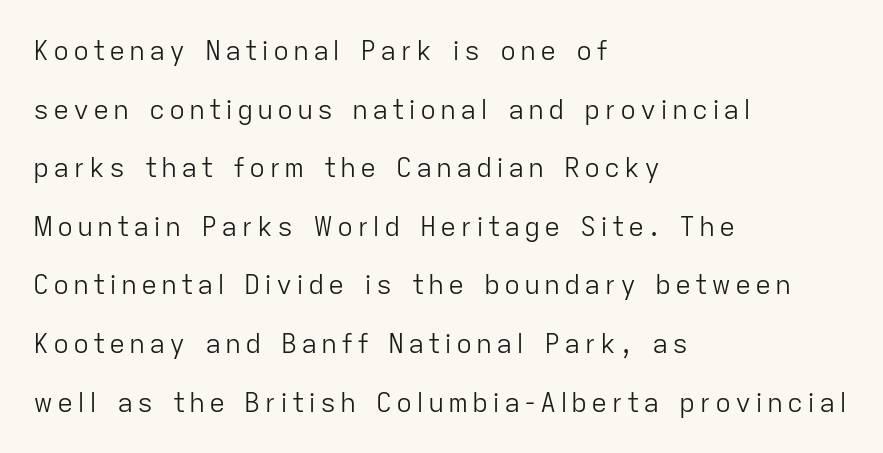
{"italic": "no", "bold": "no", "underline": "no", "align": "left", "line_spacing": "loose", "line_spacing_ratio": 2.17, "glyph_px": 27}
